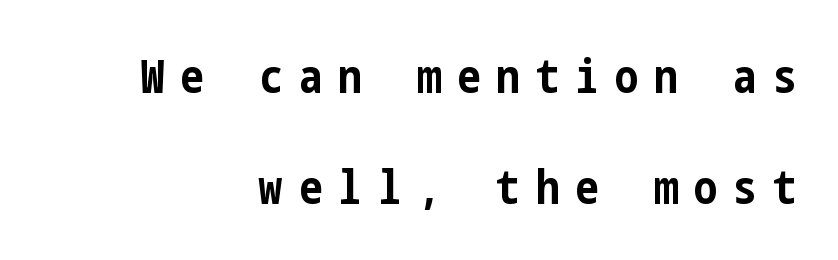
In terms of posture, this sample is upright. Nobody drew a line under any word here. Look at the bottom of the vertical strokes: they stop flat, with no serifs. Heavy-handed strokes throughout: this text is bold. The leading is generous, giving the passage an open texture. This sample uses expanded letter spacing, leaving extra air between glyphs.
